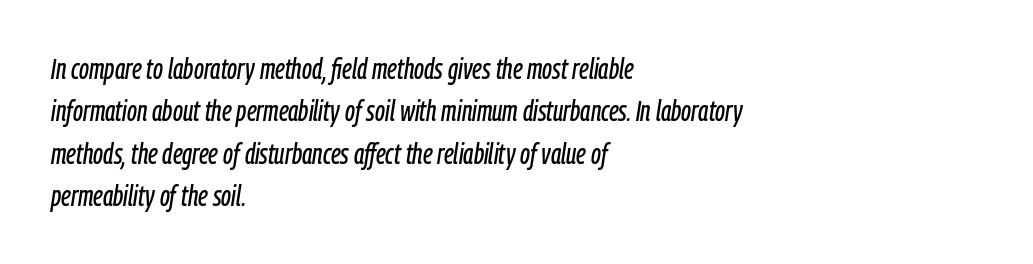
These lines are rendered in a variable-pitch font. The block of text has a typical density, with ordinary space between rows. Where is the straight margin? On the left. The text carries the slant typical of an italic or oblique font. The area under the type is left untouched.
